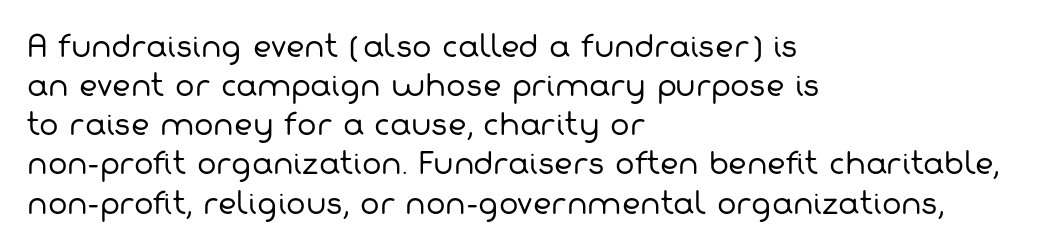
Q: Is the text bold? A: No.
Q: Is the typeface a serif or a sans-serif typeface? A: Sans-serif.
Q: Is the text underlined? A: No.
Q: How is the paragraph aligned? A: Left-aligned.
Q: Is the spacing between letters normal or unusually wide? A: Normal.
Q: Is the spacing between lines tight, normal or loose? A: Normal.
Q: Width (condensed, normal, or wide)? A: Normal.
Q: Stroke contrast? A: Low.
Q: x-height? A: Medium.
Q: Monospaced? A: No.
